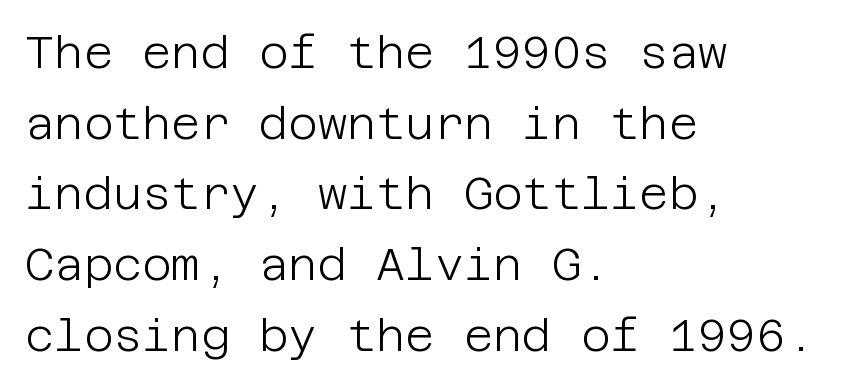
The image shows 45 px light sans-serif type, upright; set left-aligned, normal line spacing (1.57x), normal letter spacing, not underlined; low stroke contrast and a large x-height.
